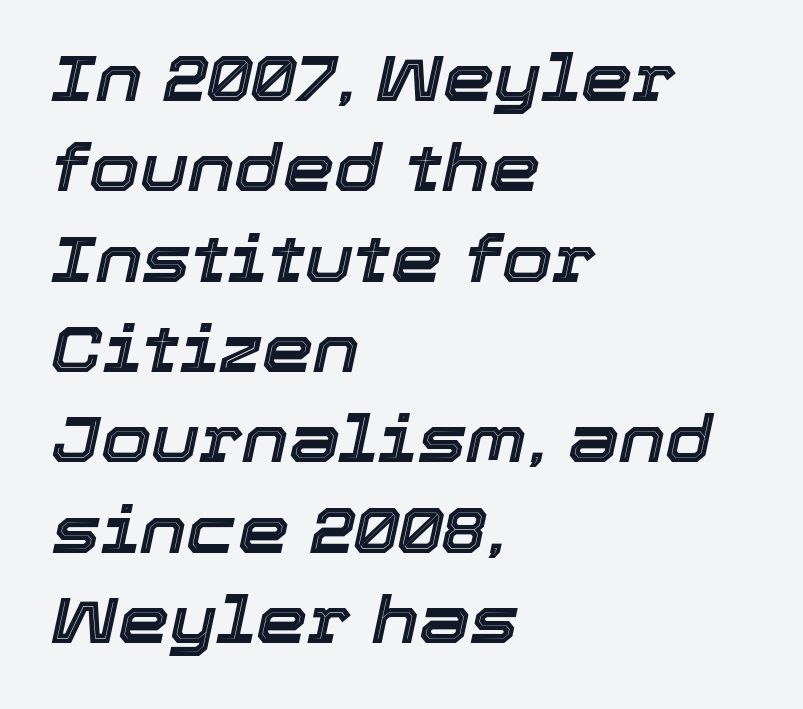
{"italic": "yes", "lean": "right", "slant_degrees": 12, "width": "normal", "x_height": "medium", "monospaced": "no", "underline": "no", "align": "left", "line_spacing": "normal", "line_spacing_ratio": 1.39, "letter_spacing": "normal", "letter_spacing_em": 0.0, "glyph_px": 65}
